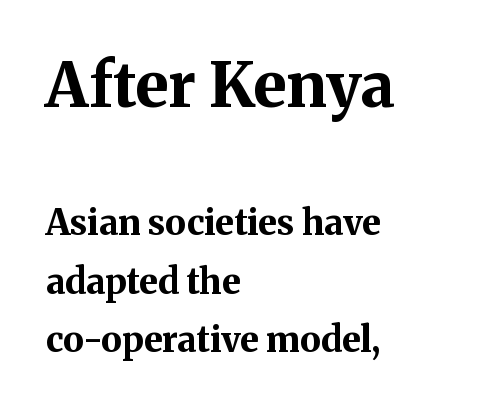
The image shows 62 px bold serif type, upright; set left-aligned, normal line spacing (1.68x), normal letter spacing, not underlined; the first (top) block is 1.77x larger; medium stroke contrast and a medium x-height.
